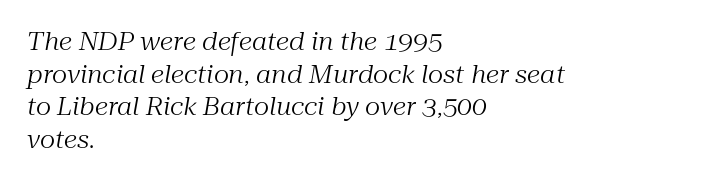
Descenders hang freely into open space. Notice how the passage keeps a crisp vertical edge on the left only. The letterforms sit at book weight or below. Students, note that the glyphs here touch the page at normal intervals. When letters slant like this, we call the style italic. Is there much room between lines? A standard amount, neither cramped nor airy.
